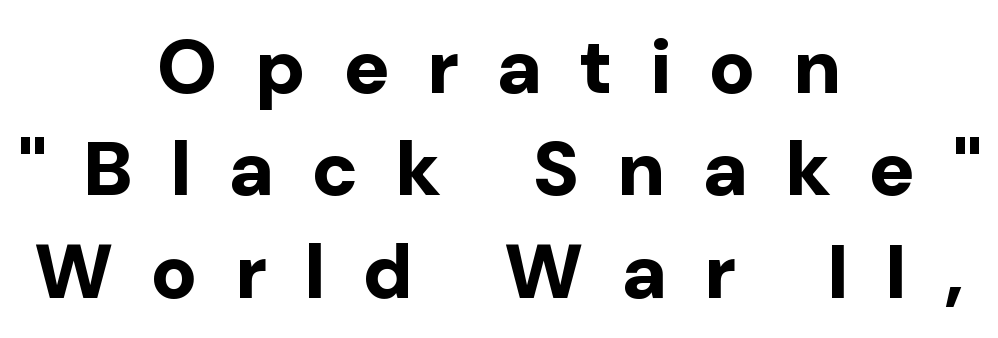
The image shows 77 px bold sans-serif type, upright; set centered, normal line spacing (1.33x), unusually wide letter spacing (+0.48 em), not underlined; low stroke contrast and a medium x-height.
